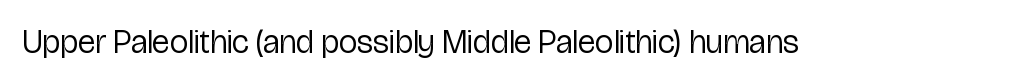
Q: Is the text bold? A: No.
Q: Is the text italic (slanted)? A: No, it is upright.
Q: Is the typeface a serif or a sans-serif typeface? A: Sans-serif.
Q: Is the text underlined? A: No.
Q: Is the spacing between letters normal or unusually wide? A: Normal.
Q: Width (condensed, normal, or wide)? A: Condensed.
Q: Stroke contrast? A: Low.
Q: x-height? A: Medium.
Q: Monospaced? A: No.
